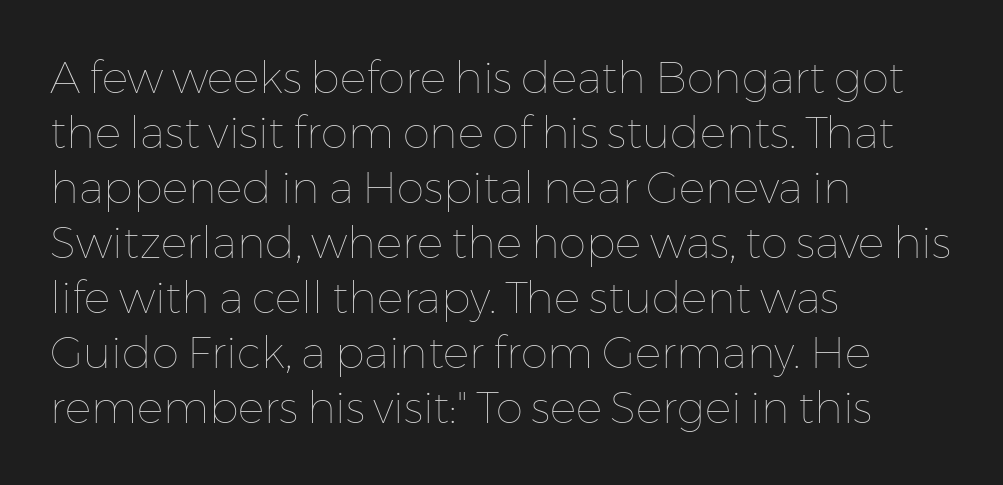
The image shows 44 px thin type, upright; set left-aligned, normal line spacing (1.25x), normal letter spacing, not underlined; low stroke contrast and a medium x-height.
